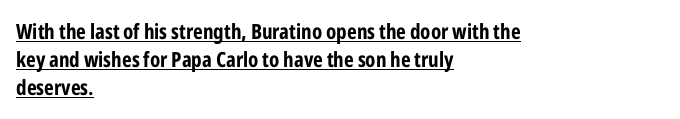
Q: Is the text bold? A: Yes.
Q: Is the text italic (slanted)? A: No, it is upright.
Q: Is the text underlined? A: Yes.
Q: How is the paragraph aligned? A: Left-aligned.
Q: Is the spacing between letters normal or unusually wide? A: Normal.
Q: Is the spacing between lines tight, normal or loose? A: Normal.
